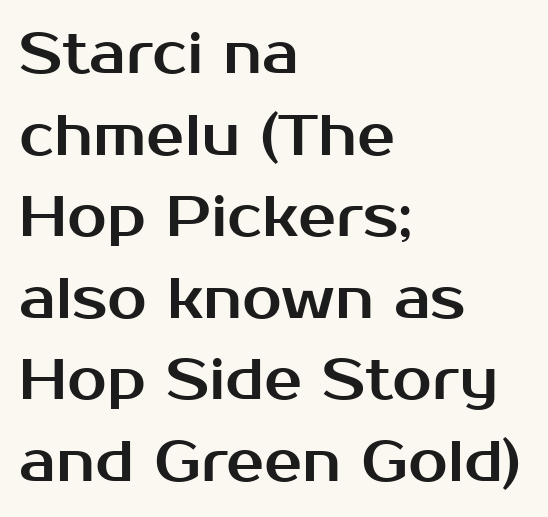
The image shows 57 px sans-serif type, upright; set left-aligned, normal line spacing (1.43x), normal letter spacing, not underlined; medium stroke contrast and a medium x-height.
